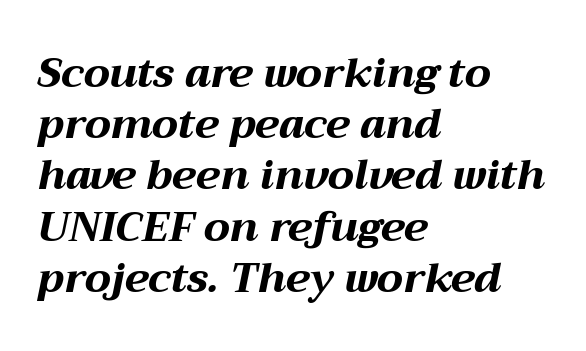
{"italic": "yes", "lean": "right", "slant_degrees": 12, "bold": "yes", "weight": "bold", "width": "wide", "stroke_contrast": "medium", "x_height": "medium", "monospaced": "no", "underline": "no", "align": "left", "line_spacing": "normal", "line_spacing_ratio": 1.25, "letter_spacing": "normal", "letter_spacing_em": 0.0, "glyph_px": 41}
